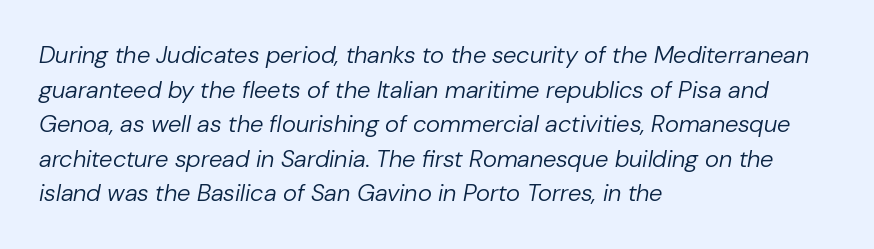
The face used here has a pronounced slope to its letters. Where is the straight margin? On the left. Regular leading. The font is comparable to plain body text, perhaps lighter.
